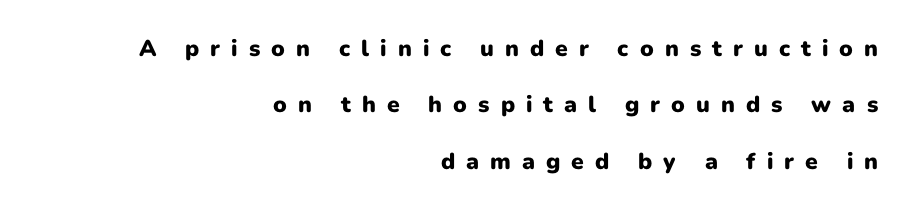
Q: Is the text bold? A: Yes.
Q: Is the text italic (slanted)? A: No, it is upright.
Q: Is the text underlined? A: No.
Q: How is the paragraph aligned? A: Right-aligned.
Q: Is the spacing between letters normal or unusually wide? A: Unusually wide.
Q: Is the spacing between lines tight, normal or loose? A: Loose.
